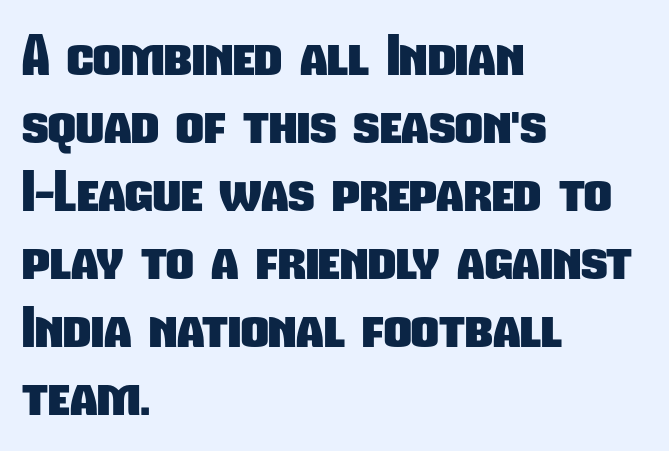
{"serif": "no", "bold": "yes", "weight": "heavy", "width": "condensed", "stroke_contrast": "low", "x_height": "medium", "monospaced": "no", "underline": "no", "align": "left", "line_spacing": "normal", "line_spacing_ratio": 1.26, "letter_spacing": "normal", "letter_spacing_em": 0.0, "glyph_px": 54}
